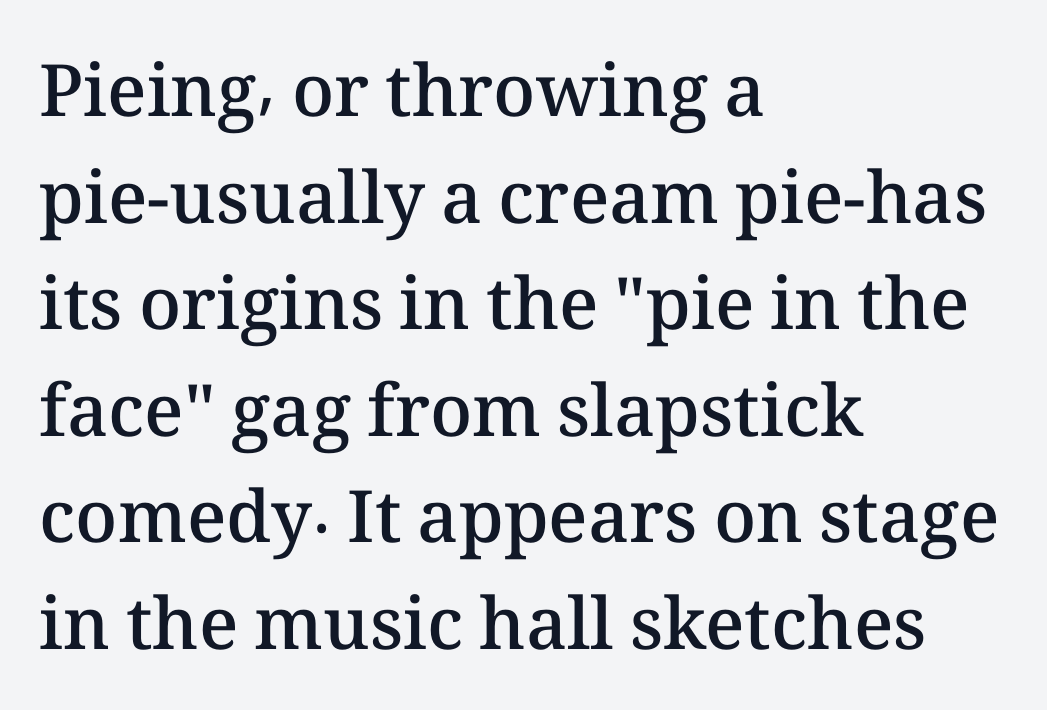
{"italic": "no", "bold": "semi", "weight": "semibold", "width": "normal", "stroke_contrast": "medium", "x_height": "medium", "monospaced": "no", "underline": "no", "align": "left", "line_spacing": "normal", "line_spacing_ratio": 1.48, "letter_spacing": "normal", "letter_spacing_em": 0.0, "glyph_px": 72}
